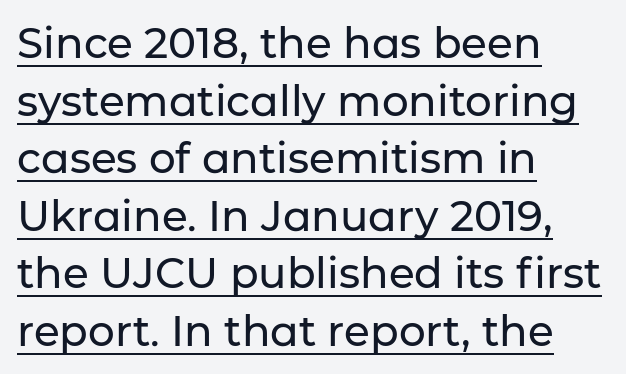
{"serif": "no", "italic": "no", "width": "normal", "stroke_contrast": "low", "x_height": "medium", "monospaced": "no", "underline": "yes", "align": "left", "line_spacing": "normal", "line_spacing_ratio": 1.37, "letter_spacing": "normal", "letter_spacing_em": 0.0, "glyph_px": 42}
